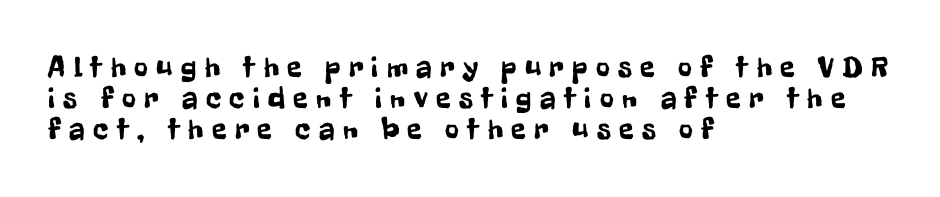
{"serif": "no", "italic": "no", "width": "condensed", "stroke_contrast": "low", "x_height": "medium", "monospaced": "no", "underline": "no", "align": "left", "line_spacing": "tight", "line_spacing_ratio": 1.04, "letter_spacing": "wide", "letter_spacing_em": 0.28, "glyph_px": 30}
